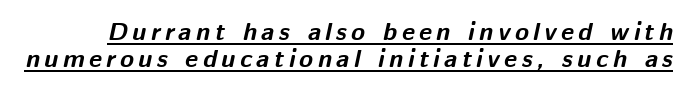
Q: Is the text bold? A: Yes.
Q: Is the text italic (slanted)? A: Yes, it leans right by about 12 degrees.
Q: Is the text underlined? A: Yes.
Q: Is the spacing between lines tight, normal or loose? A: Tight.
